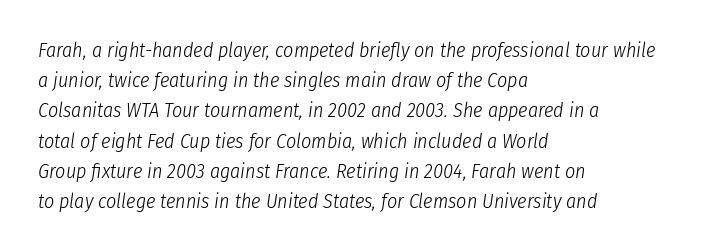
The image shows 20 px text type, italic (leaning right); set left-aligned, normal line spacing (1.51x), normal letter spacing, not underlined.
